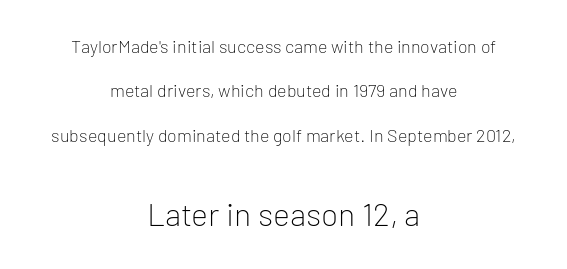
Where is the straight margin? There isn't one; the lines are centered. Block two is the big one; block one sits smaller above it. The vertical gap from one line to the next is large. It's the straight-up-and-down kind of type. Is this a fixed-width face? No — the glyphs have proportional, varying widths. The words here are not underlined.
